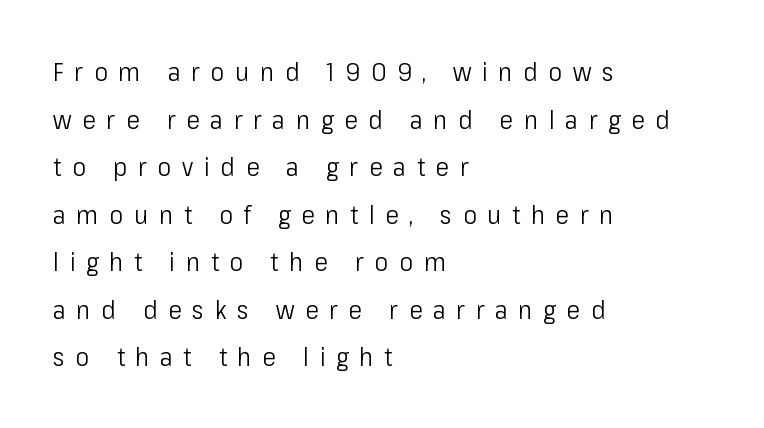
{"italic": "no", "bold": "no", "underline": "no", "align": "left", "line_spacing_ratio": 1.83, "letter_spacing": "wide", "letter_spacing_em": 0.41, "glyph_px": 26}
